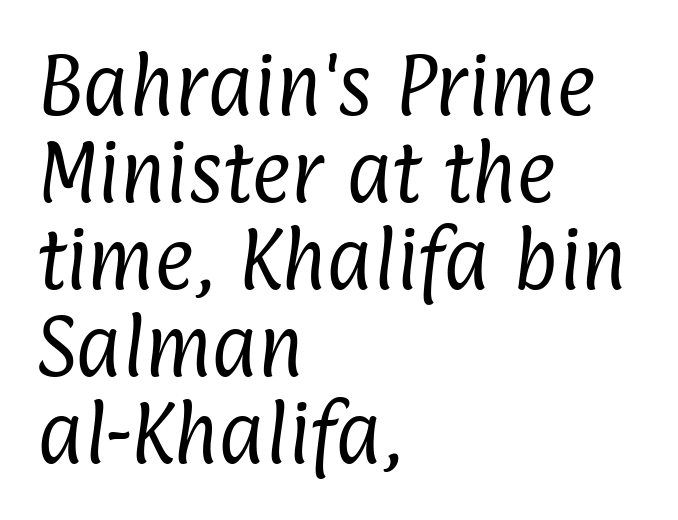
The image shows 68 px regular-weight, condensed sans-serif type; set left-aligned, normal line spacing (1.28x), normal letter spacing, not underlined; low stroke contrast and a medium x-height.
